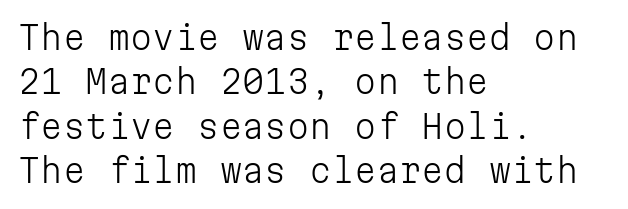
{"serif": "no", "italic": "no", "bold": "no", "weight": "light", "width": "normal", "stroke_contrast": "low", "x_height": "medium", "monospaced": "yes", "underline": "no", "align": "left", "line_spacing": "normal", "line_spacing_ratio": 1.39, "letter_spacing": "normal", "letter_spacing_em": 0.0, "glyph_px": 32}
